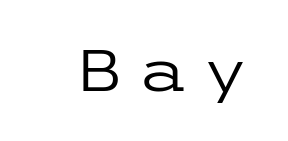
{"serif": "no", "italic": "no", "bold": "no", "weight": "regular", "width": "wide", "stroke_contrast": "low", "x_height": "medium", "underline": "no", "letter_spacing": "wide", "letter_spacing_em": 0.21, "glyph_px": 58}
